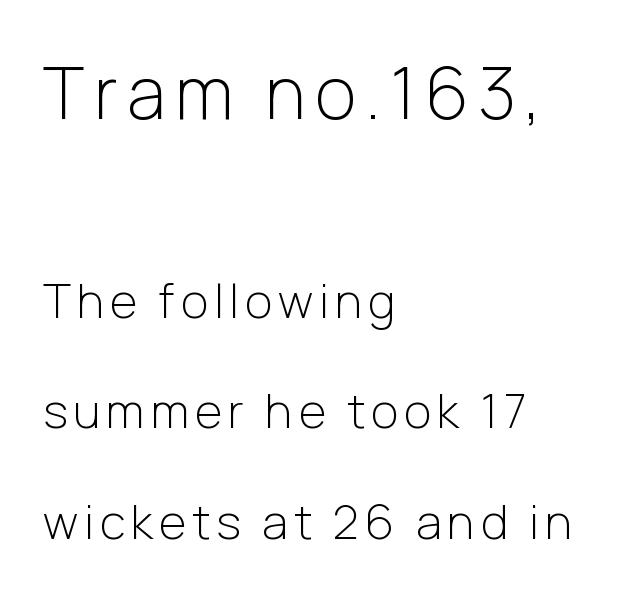
The type family on display is of the sans-serif kind. Unbolded letterforms with no extra heft. This is the regular roman posture of the typeface. Scale decreases going downward across the two blocks. Whoever set this chose breathing room over compactness in the vertical rhythm. Here the designer chose a conventional face with non-uniform glyph widths.
